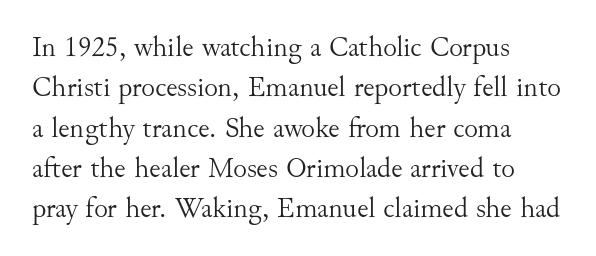
{"serif": "yes", "italic": "no", "bold": "no", "weight": "light", "width": "normal", "stroke_contrast": "medium", "x_height": "small", "monospaced": "no", "underline": "no", "align": "left", "line_spacing": "normal", "line_spacing_ratio": 1.39, "letter_spacing": "normal", "letter_spacing_em": 0.0, "glyph_px": 29}
